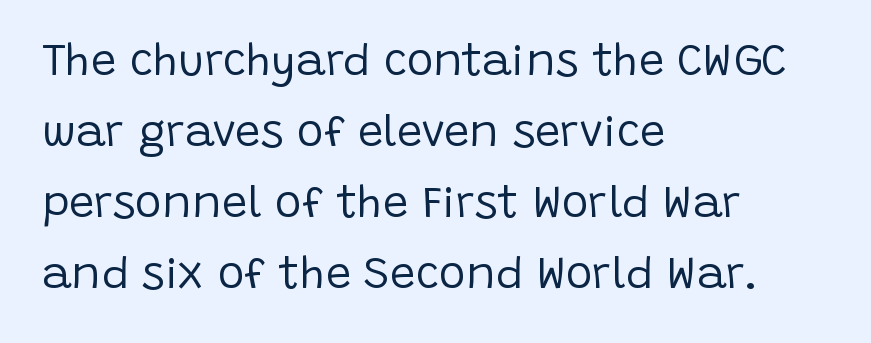
The image shows 45 px regular-weight sans-serif type, upright; set left-aligned, normal line spacing (1.58x), normal letter spacing, not underlined; low stroke contrast and a large x-height.
